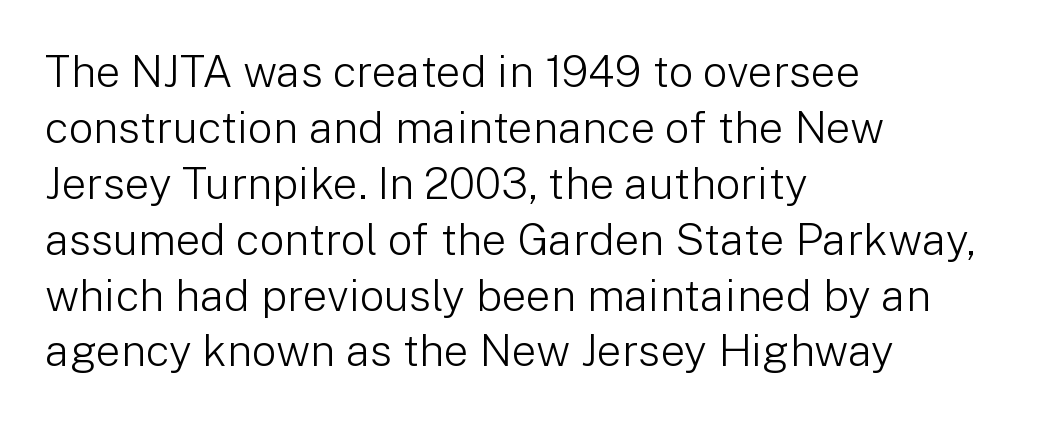
No italicization has been applied; the sample stays upright. Nobody drew a line under any word here. Check where the strokes stop: nothing finishes them off — pure sans. Weight: in the light-to-regular range. Vertical spacing — default.
